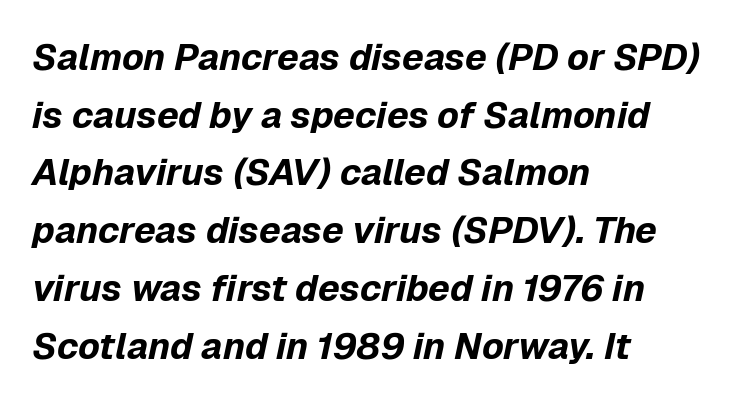
Q: Is the text bold? A: Yes.
Q: Is the text italic (slanted)? A: Yes, it leans right by about 12 degrees.
Q: Is the text underlined? A: No.
Q: How is the paragraph aligned? A: Left-aligned.
Q: Is the spacing between letters normal or unusually wide? A: Normal.
Q: Is the spacing between lines tight, normal or loose? A: Normal.
Q: Width (condensed, normal, or wide)? A: Normal.
Q: Stroke contrast? A: Low.
Q: x-height? A: Medium.
Q: Monospaced? A: No.
